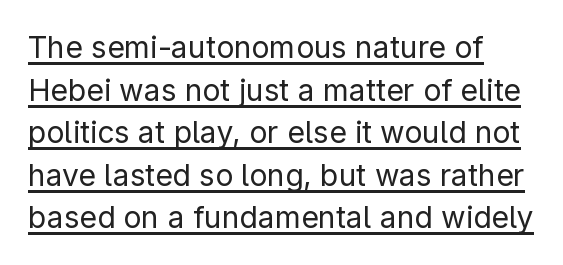
Q: Is the text bold? A: No.
Q: Is the text italic (slanted)? A: No, it is upright.
Q: Is the typeface a serif or a sans-serif typeface? A: Sans-serif.
Q: Is the text underlined? A: Yes.
Q: How is the paragraph aligned? A: Left-aligned.
Q: Is the spacing between letters normal or unusually wide? A: Normal.
Q: Is the spacing between lines tight, normal or loose? A: Normal.
Q: Width (condensed, normal, or wide)? A: Normal.
Q: Stroke contrast? A: Low.
Q: x-height? A: Medium.
Q: Monospaced? A: No.
